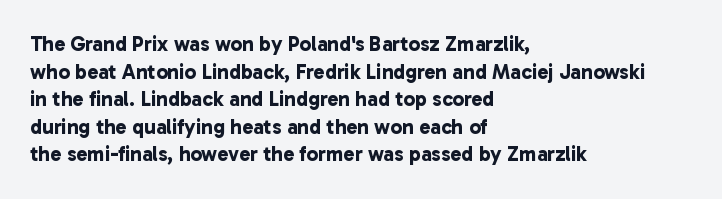
{"bold": "yes", "underline": "no", "align": "left", "line_spacing": "normal", "line_spacing_ratio": 1.31, "letter_spacing": "normal", "letter_spacing_em": 0.0, "glyph_px": 21}
